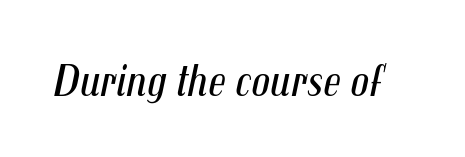
Q: Is the text bold? A: No.
Q: Is the text italic (slanted)? A: Yes, it leans right by about 12 degrees.
Q: Is the text underlined? A: No.
Q: Is the spacing between letters normal or unusually wide? A: Normal.
Q: Width (condensed, normal, or wide)? A: Condensed.
Q: Stroke contrast? A: Medium.
Q: x-height? A: Medium.
Q: Monospaced? A: No.
